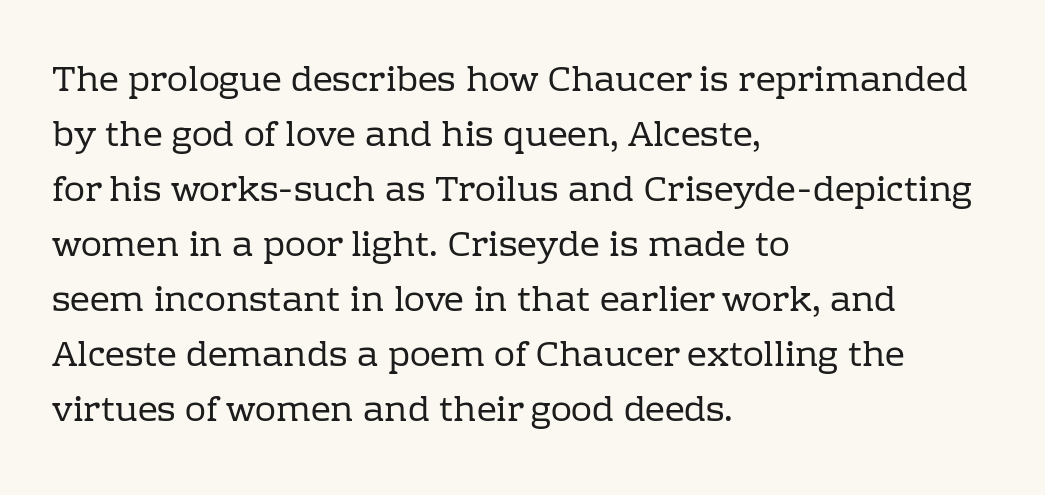
The image shows 35 px regular-weight serif type, upright; set left-aligned, normal line spacing (1.57x), normal letter spacing, not underlined; low stroke contrast and a medium x-height.
